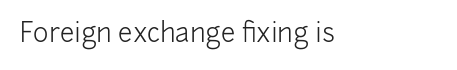
The image shows 26 px text type, upright; set normal letter spacing, not underlined.
